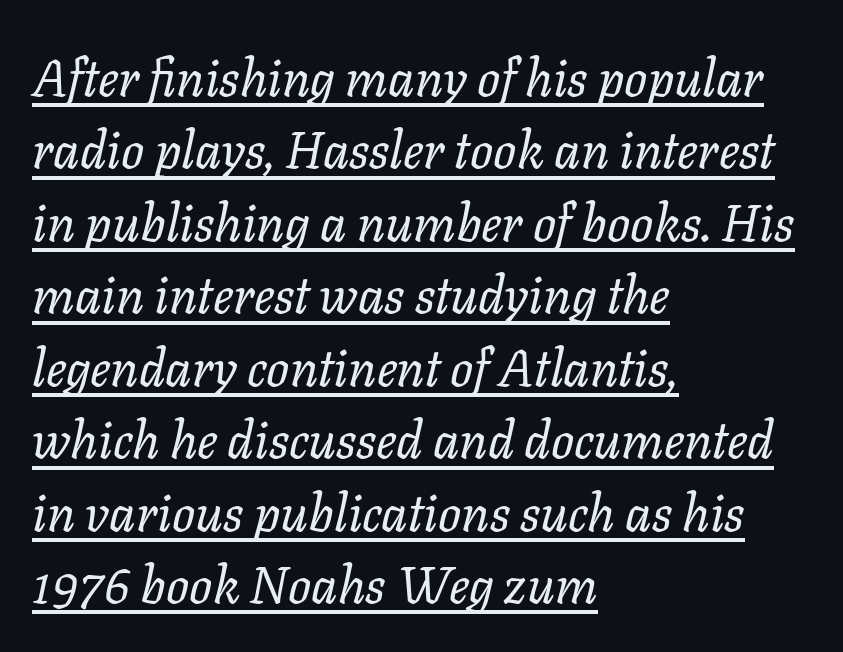
Q: Is the text bold? A: No.
Q: Is the text italic (slanted)? A: Yes, it leans right by about 11 degrees.
Q: Is the text underlined? A: Yes.
Q: How is the paragraph aligned? A: Left-aligned.
Q: Is the spacing between letters normal or unusually wide? A: Normal.
Q: Is the spacing between lines tight, normal or loose? A: Normal.
Q: Width (condensed, normal, or wide)? A: Normal.
Q: Stroke contrast? A: Low.
Q: x-height? A: Medium.
Q: Monospaced? A: No.
